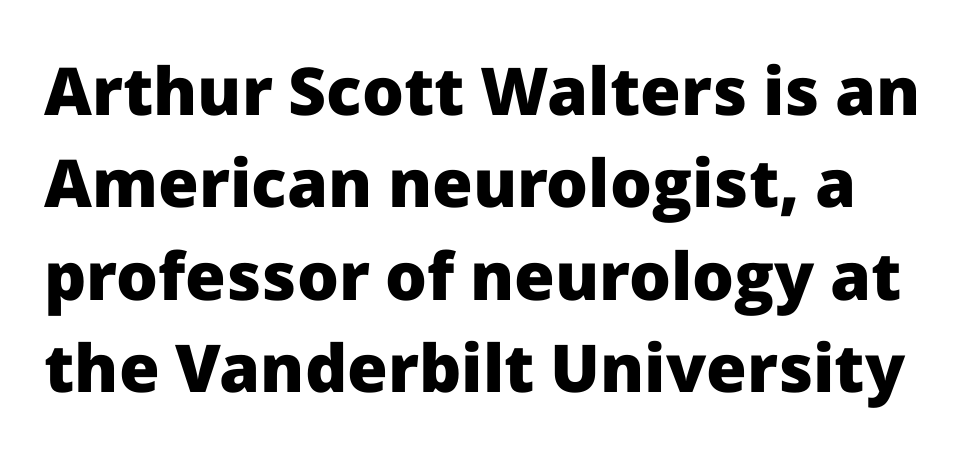
Rendered with straight, roman letterforms. Just letters on the line, the space beneath them empty. Regarding leading, the lines here are spaced in the standard way. Glyph-to-glyph distance matches everyday printed text. Unlike a traditional serif, this face leaves its strokes unadorned.
